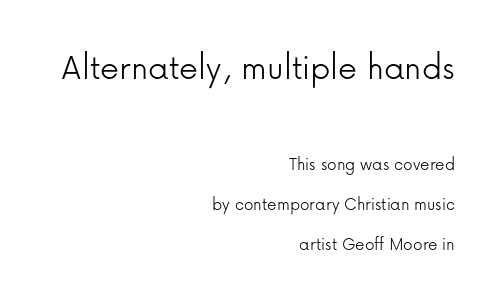
{"serif": "no", "italic": "no", "bold": "no", "weight": "light", "width": "normal", "stroke_contrast": "low", "x_height": "medium", "monospaced": "no", "underline": "no", "align": "right", "line_spacing": "loose", "line_spacing_ratio": 2.1, "letter_spacing": "normal", "letter_spacing_em": 0.0, "larger_block": "first", "size_ratio": 2.0, "glyph_px": 38}
